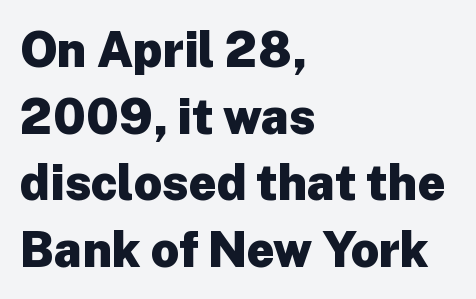
Underline: absent. A sans-serif font was chosen for this passage. Note the varied advance widths — an 'i' is clearly narrower than an 'm'. Heft: maximum for text — a bold. Default kerning and tracking; the words read as compact shapes.
